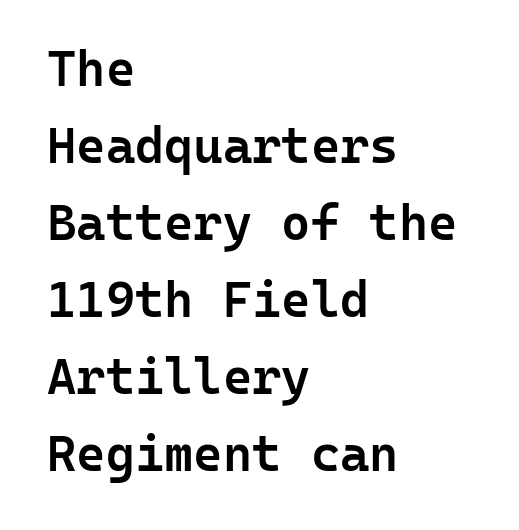
{"serif": "no", "italic": "no", "bold": "semi", "weight": "semibold", "width": "normal", "stroke_contrast": "low", "x_height": "medium", "monospaced": "yes", "underline": "no", "align": "left", "line_spacing": "normal", "line_spacing_ratio": 1.54, "letter_spacing": "normal", "letter_spacing_em": 0.0, "glyph_px": 50}
